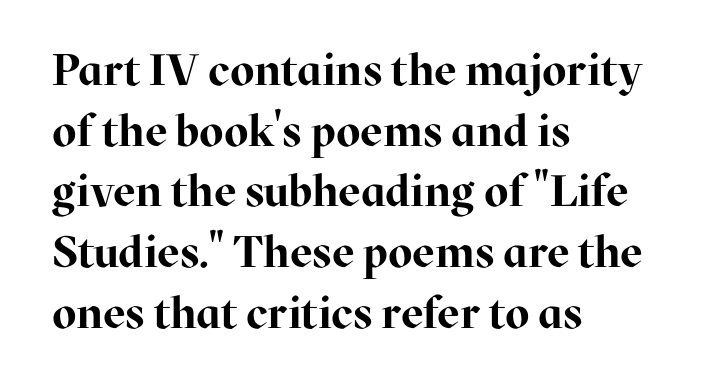
{"serif": "yes", "italic": "no", "bold": "yes", "weight": "bold", "width": "normal", "stroke_contrast": "high", "x_height": "medium", "monospaced": "no", "underline": "no", "align": "left", "line_spacing": "normal", "line_spacing_ratio": 1.38, "letter_spacing": "normal", "letter_spacing_em": 0.0, "glyph_px": 44}
